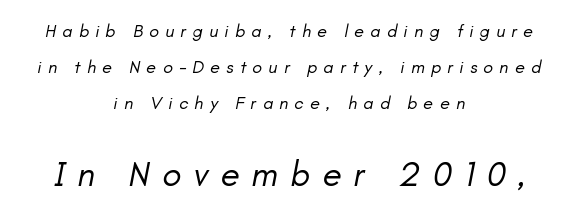
The image shows 35 px regular-weight sans-serif type; set centered, loose line spacing (2.0x), unusually wide letter spacing (+0.35 em), not underlined; the second (bottom) block is 1.94x larger; low stroke contrast and a small x-height.
